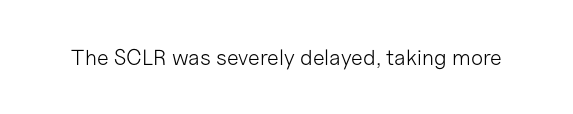
The image shows 22 px text type, upright; set normal letter spacing, not underlined.
